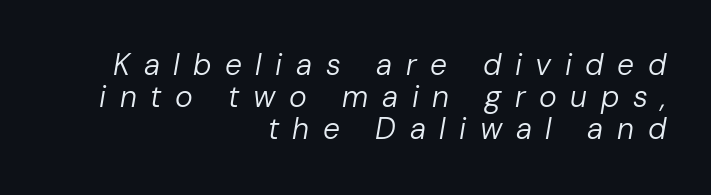
Think standard paragraph weight, or any step lighter than that. Unmarked baselines from the first word to the last. Emphasis-style slanted type is in use. Is this a fixed-width face? No — the glyphs have proportional, varying widths. Someone cranked the tracking dial way up on this one. The vertical gap from one line to the next is small.
